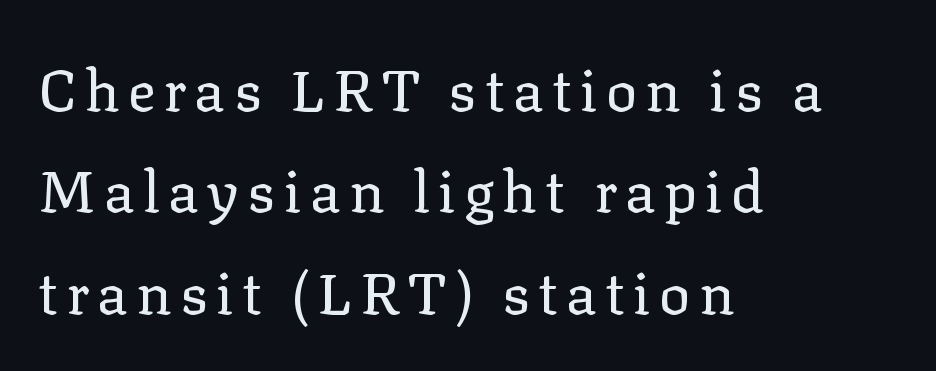
A typesetter would mark this as roman, not italic. This sample has the flowing, uneven cadence of proportional lettering. Are there feet on the stems? There are — it's a serif. The letterforms sit at book weight or below. Unmarked baselines from the first word to the last.
